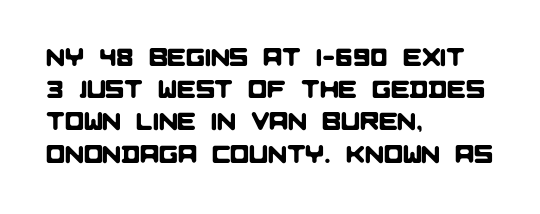
{"underline": "no", "align": "left", "line_spacing": "normal", "line_spacing_ratio": 1.29, "letter_spacing": "normal", "letter_spacing_em": 0.0, "glyph_px": 25}
